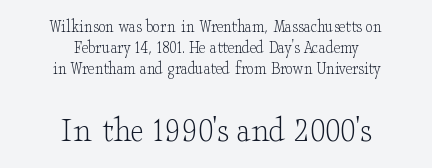
{"serif": "yes", "italic": "no", "bold": "no", "weight": "light", "width": "wide", "stroke_contrast": "low", "x_height": "small", "monospaced": "no", "underline": "no", "align": "center", "line_spacing_ratio": 1.18, "letter_spacing": "normal", "letter_spacing_em": 0.0, "larger_block": "second", "size_ratio": 2.06, "glyph_px": 37}
